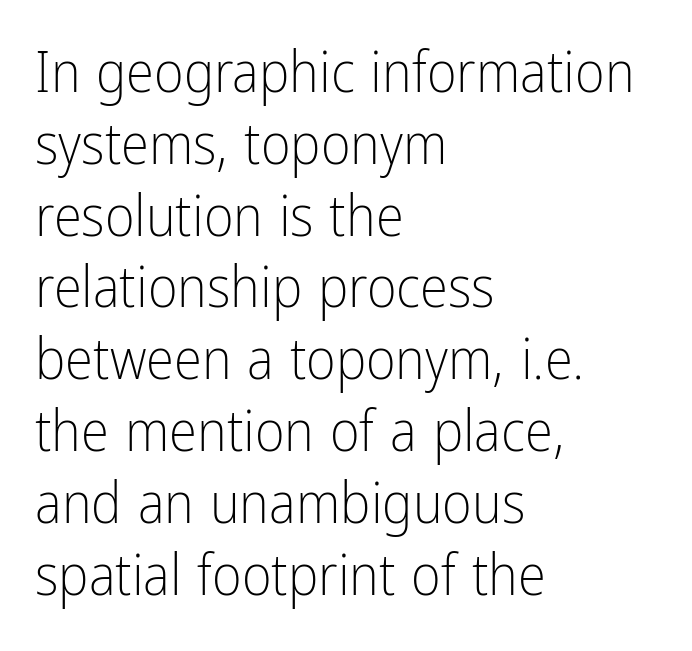
{"serif": "no", "italic": "no", "bold": "no", "weight": "light", "width": "condensed", "stroke_contrast": "low", "x_height": "medium", "monospaced": "no", "underline": "no", "align": "left", "line_spacing": "normal", "line_spacing_ratio": 1.26, "letter_spacing": "normal", "letter_spacing_em": 0.0, "glyph_px": 57}
